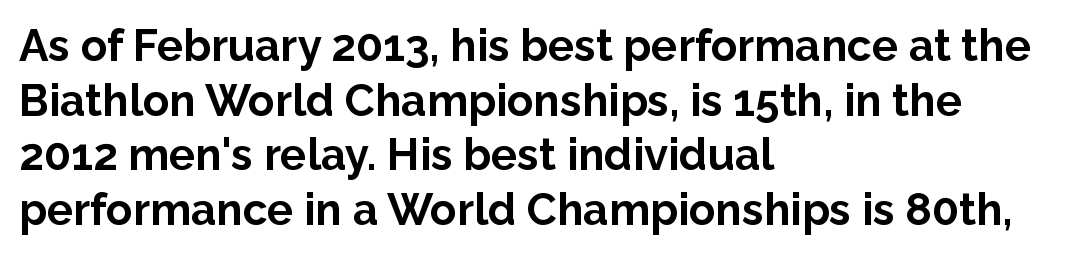
{"serif": "no", "italic": "no", "bold": "yes", "weight": "bold", "width": "normal", "stroke_contrast": "low", "x_height": "medium", "monospaced": "no", "underline": "no", "align": "left", "line_spacing_ratio": 1.24, "letter_spacing": "normal", "letter_spacing_em": 0.0, "glyph_px": 44}
